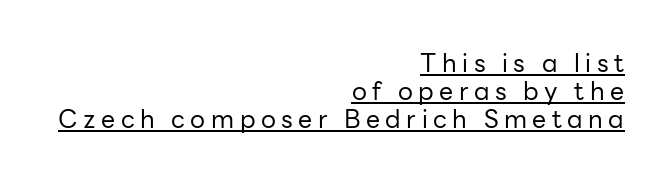
The letterforms sit at book weight or below. Glance below the letters and you will spot a drawn line. Alignment: flush right. A roman cut, with each character standing at attention.
